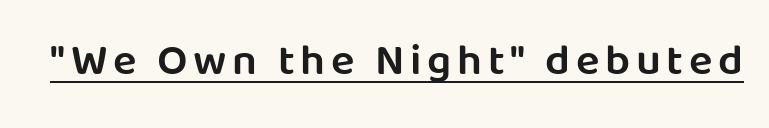
Is this a fixed-width face? No — the glyphs have proportional, varying widths. The lettering stays uniformly vertical, giving the passage a roman look. You can see a thin bar hugging the bottom of the glyphs. Weight: semibold (demi). Letterform terminals end flat and unadorned throughout the passage.
